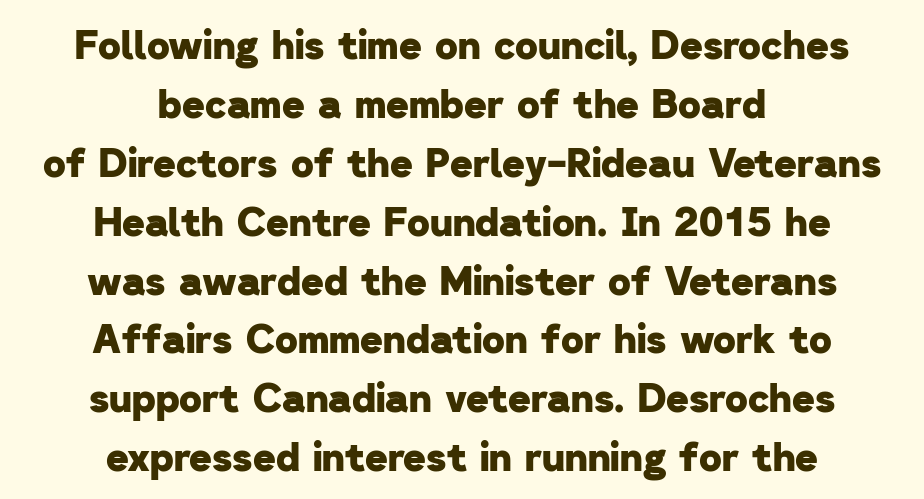
Descenders are the only things crossing below the line. Unlike a traditional serif, this face leaves its strokes unadorned. Teacher's note: observe the equal gaps on both sides — that is centered alignment. Proportional: the letters do not fall into vertical columns. Compared with typical body copy, the letter spacing here is the same. The letters are bold, with thick, heavy strokes.
